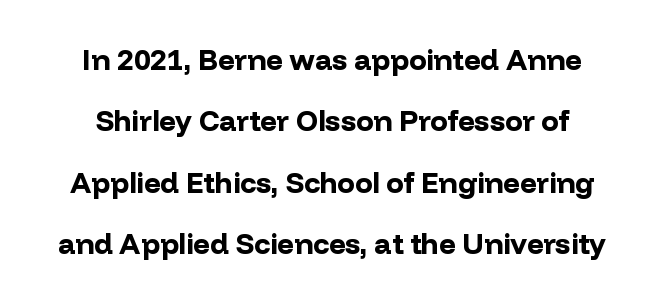
Q: Is the text bold? A: Yes.
Q: Is the text italic (slanted)? A: No, it is upright.
Q: Is the typeface a serif or a sans-serif typeface? A: Sans-serif.
Q: Is the text underlined? A: No.
Q: Is the spacing between letters normal or unusually wide? A: Normal.
Q: Is the spacing between lines tight, normal or loose? A: Loose.
Q: Width (condensed, normal, or wide)? A: Normal.
Q: Stroke contrast? A: Low.
Q: x-height? A: Medium.
Q: Monospaced? A: No.
